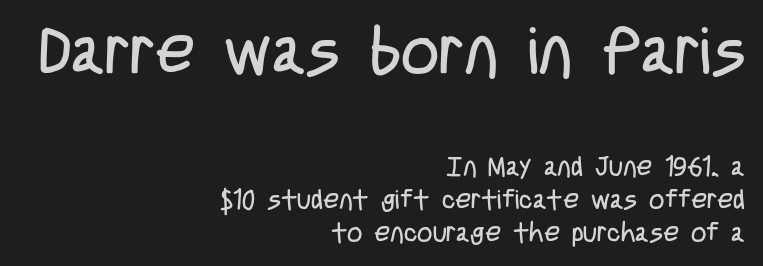
Beneath every word, the page is bare. A typesetter would call this proportional, since set widths differ per character. Top chunk: large. Bottom chunk: small. Stroke mass is kept to a normal reading level or below. Upright lettering throughout. These lines stack with their right ends in a neat column.
